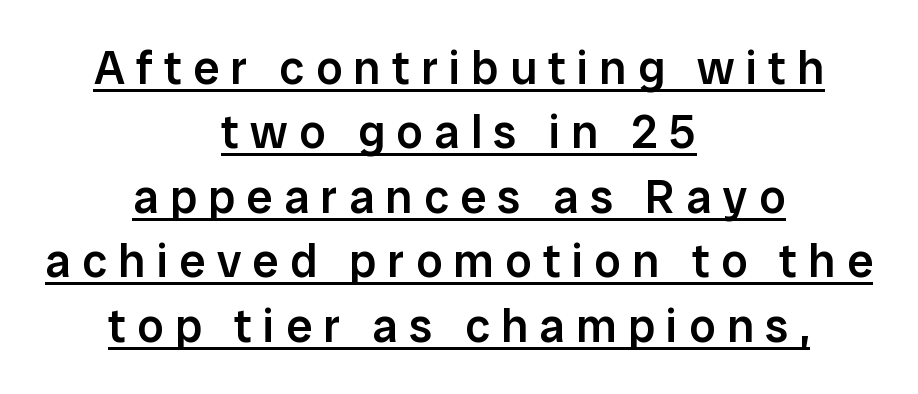
The image shows 47 px semibold sans-serif type, upright; set centered, normal line spacing (1.37x), unusually wide letter spacing (+0.24 em), underlined; low stroke contrast and a medium x-height.
